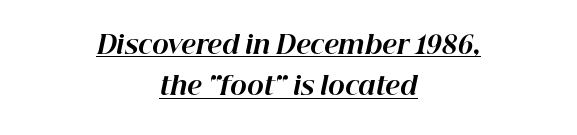
{"italic": "yes", "lean": "right", "slant_degrees": 12, "bold": "yes", "underline": "yes", "align": "center", "line_spacing": "normal", "line_spacing_ratio": 1.66, "letter_spacing": "normal", "letter_spacing_em": 0.0, "glyph_px": 25}
